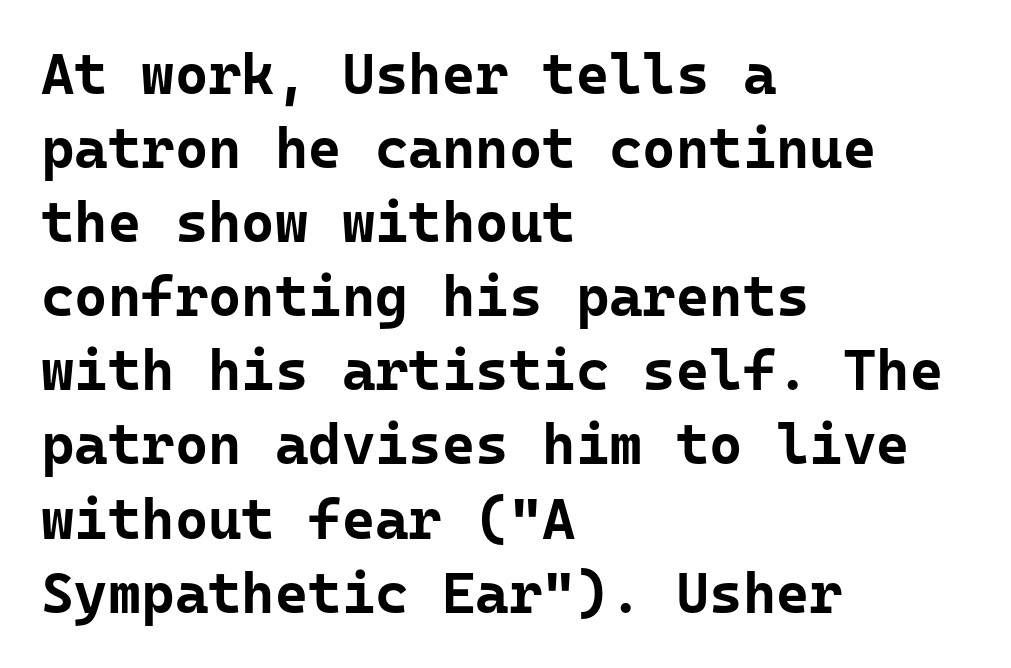
Q: Is the text bold? A: Yes.
Q: Is the text italic (slanted)? A: No, it is upright.
Q: Is the typeface a serif or a sans-serif typeface? A: Sans-serif.
Q: Is the text underlined? A: No.
Q: How is the paragraph aligned? A: Left-aligned.
Q: Is the spacing between letters normal or unusually wide? A: Normal.
Q: Is the spacing between lines tight, normal or loose? A: Normal.
Q: Width (condensed, normal, or wide)? A: Normal.
Q: Stroke contrast? A: Low.
Q: x-height? A: Medium.
